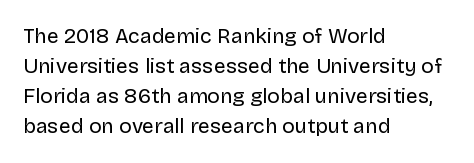
Compared with typical body copy, the letter spacing here is the same. The text block is weighted toward the left margin, trailing off unevenly rightward. The foot of each line stays bare and open. Evenly set lines give the paragraph a standard silhouette. Stroke thickness stays within the range of a standard reading face or lighter.
